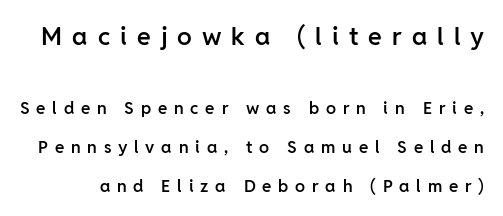
The image shows 25 px text type, upright; set loose line spacing (2.28x), unusually wide letter spacing (+0.4 em), not underlined; the first (top) block is 1.47x larger.
